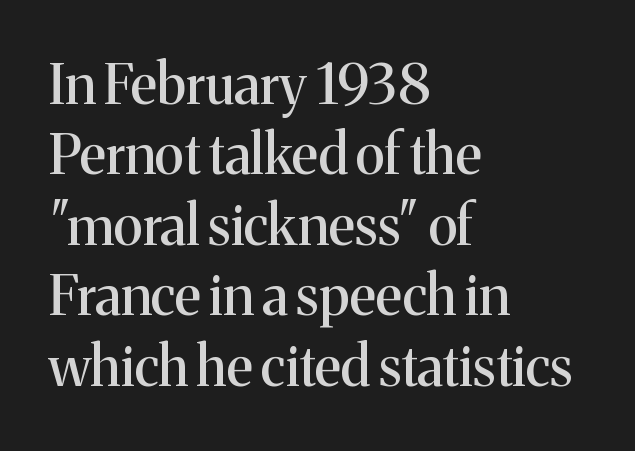
The rendering uses natural spacing where letterforms have individual widths. Glance below the letters and you will spot only blank space. Compared with a centered layout, this one pins lines to the left instead. The letterforms sit shoulder to shoulder at normal distance. Unlike a clean sans, this face finishes its strokes with serifs.
